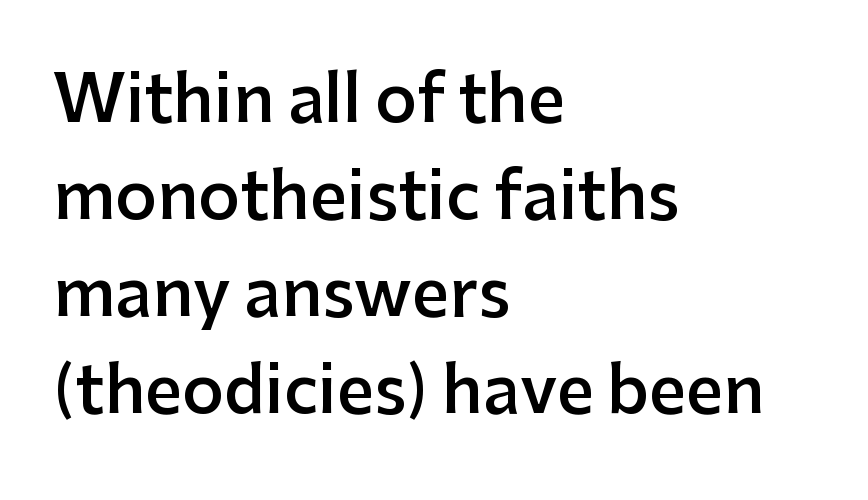
Alignment: flush left. Upright lettering throughout. Varying glyph widths throughout — classic text-font behaviour. Only glyphs here, with clear space below each row. The type family on display is of the sans-serif kind. In terms of weight, the rendering is demibold, just under bold.
